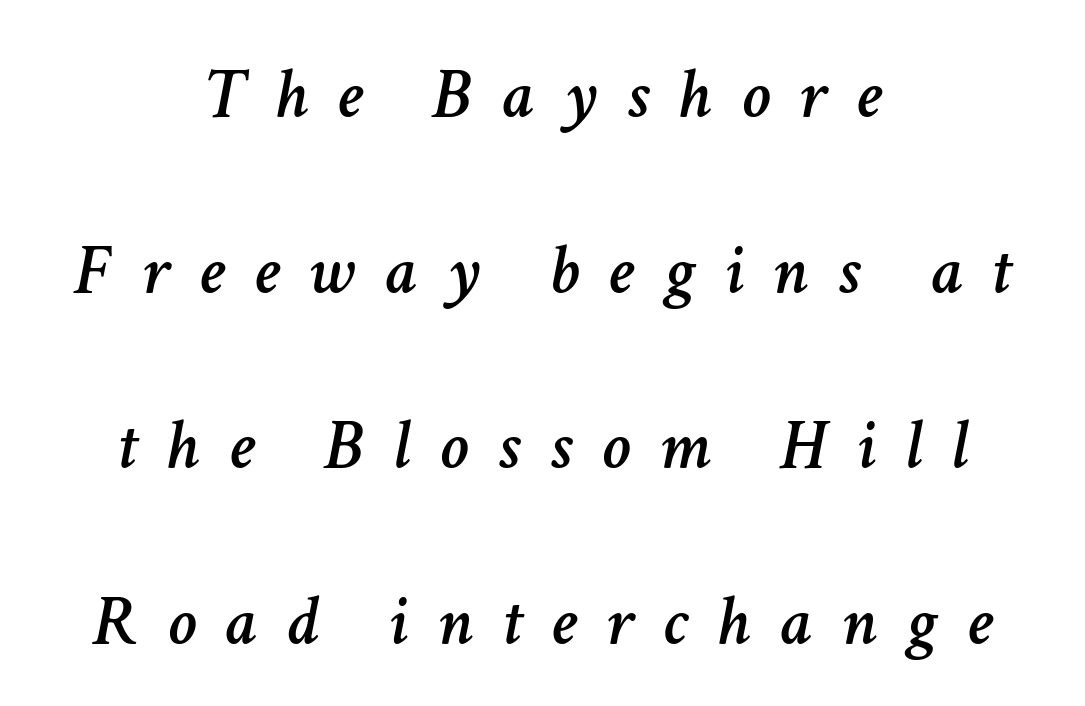
The gap between lines stays unmarked. These lines stack symmetrically, like a column narrowing and widening about its center. A typesetter would call this proportional, since set widths differ per character. Words appear elongated and porous because spacing is wide.
